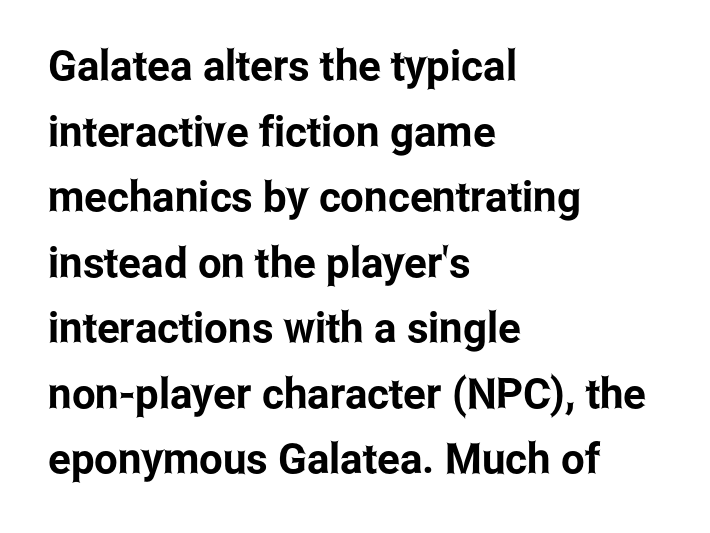
The rendering shows plain stroke endings on the letterforms — a sans-serif design. This rendering leaves character spacing at its baseline value. Every character sits straight up, as roman type does. The baseline area is clear. This sample has the flowing, uneven cadence of proportional lettering.
